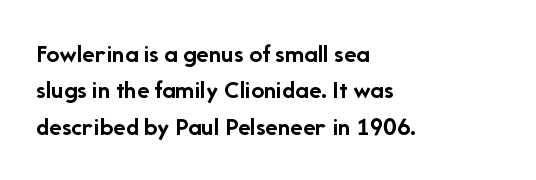
The image shows 26 px bold type, upright; set left-aligned, normal line spacing (1.4x), normal letter spacing, not underlined.
